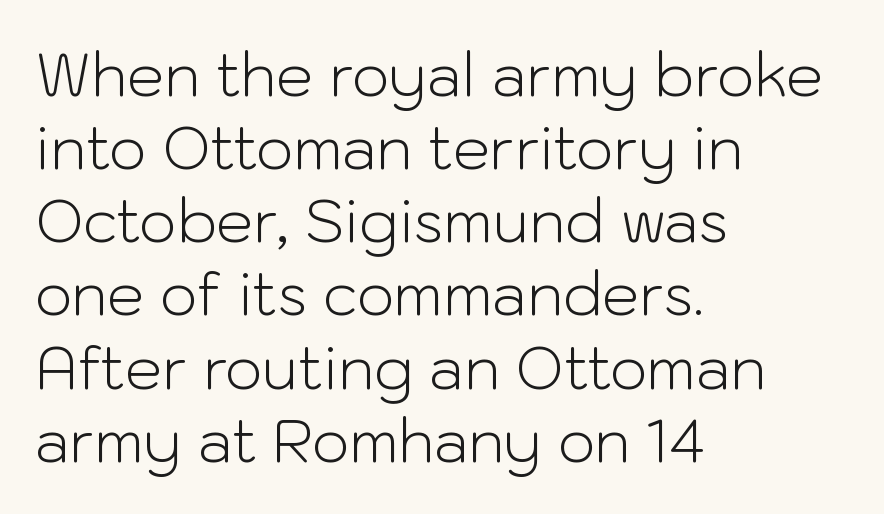
{"serif": "no", "italic": "no", "bold": "no", "weight": "light", "width": "normal", "stroke_contrast": "low", "x_height": "medium", "monospaced": "no", "underline": "no", "align": "left", "line_spacing_ratio": 1.24, "letter_spacing": "normal", "letter_spacing_em": 0.0, "glyph_px": 59}
